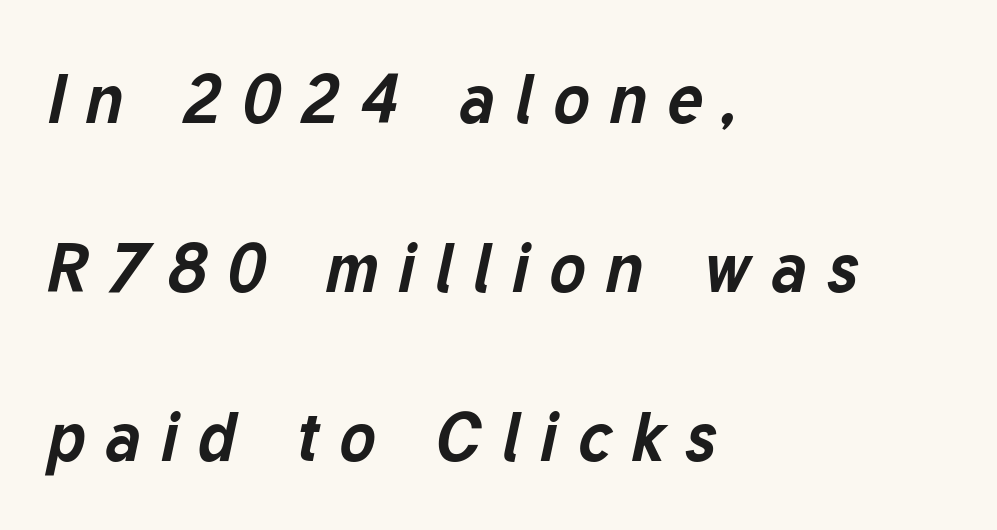
The image shows 69 px bold type, italic (leaning right); set left-aligned, loose line spacing (2.45x), unusually wide letter spacing (+0.28 em), not underlined; low stroke contrast and a medium x-height.
